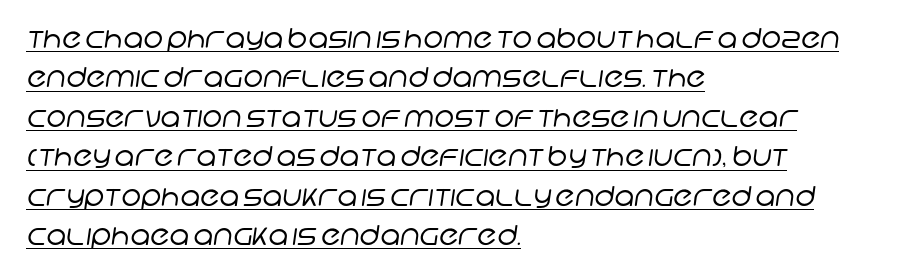
The image shows 27 px text type; set left-aligned, normal line spacing (1.46x), normal letter spacing, underlined.
